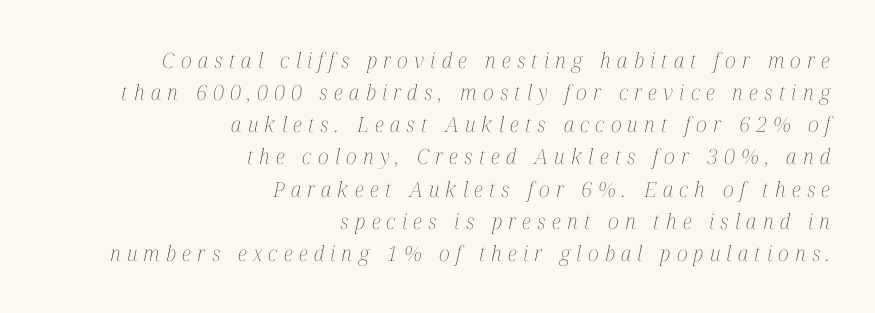
{"italic": "yes", "lean": "right", "slant_degrees": 12, "bold": "no", "underline": "no", "align": "right", "line_spacing": "normal", "line_spacing_ratio": 1.53, "letter_spacing": "wide", "letter_spacing_em": 0.3, "glyph_px": 21}
